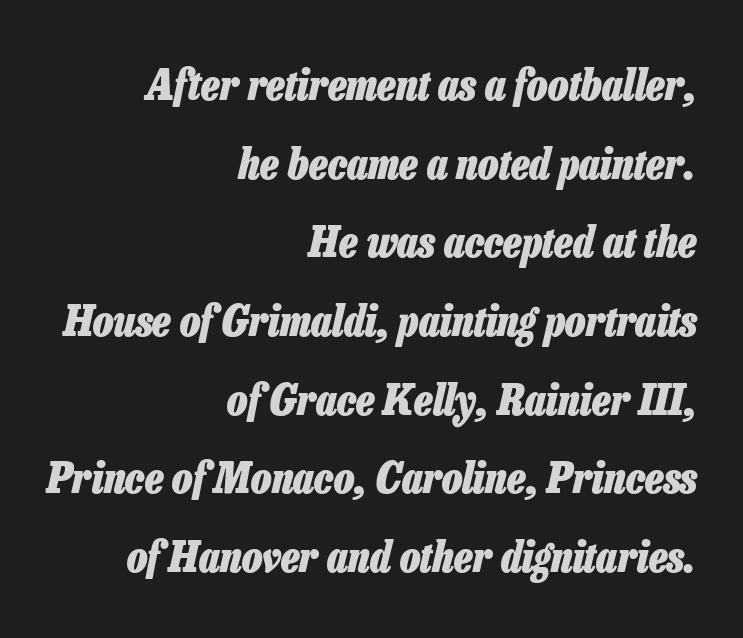
The passage shown is not underscored anywhere. The letterforms sit shoulder to shoulder at normal distance. The typography opts for an oblique posture over an upright one. A typesetter would call this proportional, since set widths differ per character. The rag falls on the left side of this text block.
